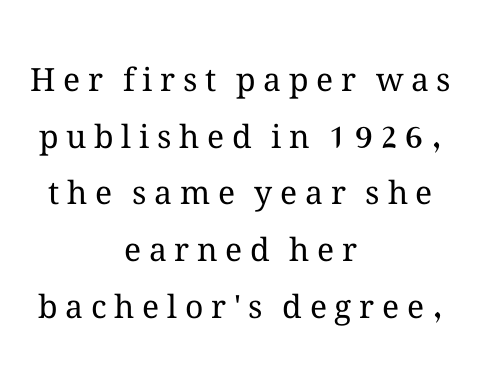
The characters are drawn with everyday or finer stroke widths. Characters follow at a spacing far wider than the type designer built in. The type sits square on the baseline with zero lean. Unmarked baselines from the first word to the last.
